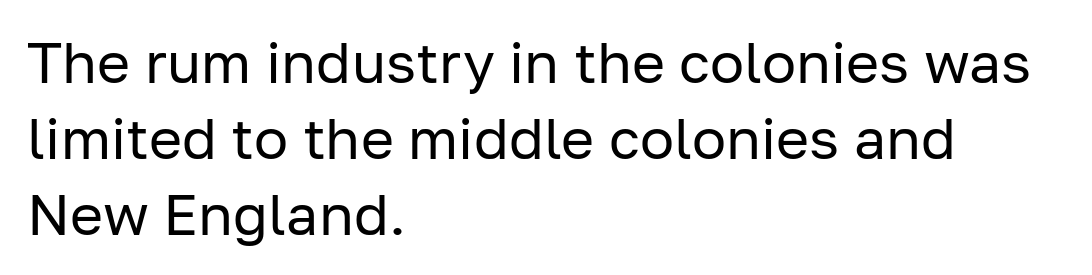
Q: Is the text bold? A: No.
Q: Is the text italic (slanted)? A: No, it is upright.
Q: Is the typeface a serif or a sans-serif typeface? A: Sans-serif.
Q: Is the text underlined? A: No.
Q: How is the paragraph aligned? A: Left-aligned.
Q: Is the spacing between letters normal or unusually wide? A: Normal.
Q: Is the spacing between lines tight, normal or loose? A: Normal.
Q: Width (condensed, normal, or wide)? A: Normal.
Q: Stroke contrast? A: Low.
Q: x-height? A: Medium.
Q: Monospaced? A: No.
